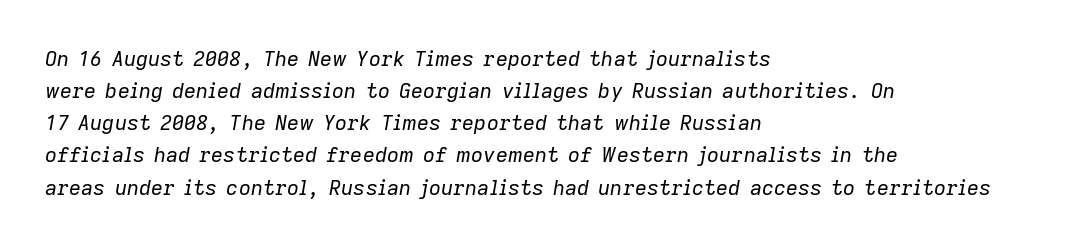
The image shows 21 px text type, italic (leaning right); set left-aligned, normal line spacing (1.53x), normal letter spacing, not underlined.
